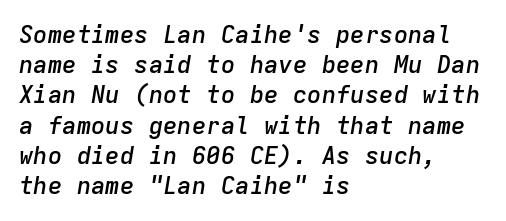
Q: Is the text bold? A: Semi-bold.
Q: Is the text italic (slanted)? A: Yes, it leans right by about 9 degrees.
Q: Is the text underlined? A: No.
Q: How is the paragraph aligned? A: Left-aligned.
Q: Is the spacing between letters normal or unusually wide? A: Normal.
Q: Is the spacing between lines tight, normal or loose? A: Normal.
